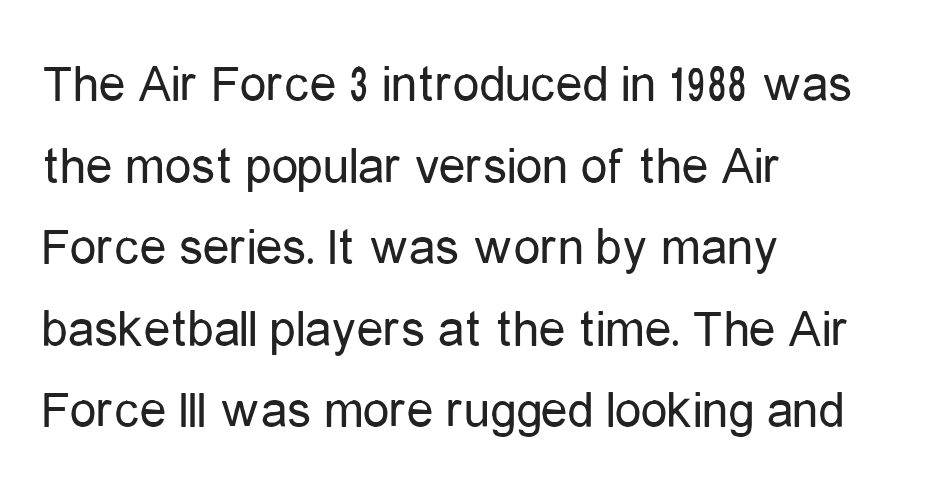
Q: Is the text bold? A: No.
Q: Is the text italic (slanted)? A: No, it is upright.
Q: Is the typeface a serif or a sans-serif typeface? A: Sans-serif.
Q: Is the text underlined? A: No.
Q: How is the paragraph aligned? A: Left-aligned.
Q: Is the spacing between letters normal or unusually wide? A: Normal.
Q: Is the spacing between lines tight, normal or loose? A: Normal.
Q: Width (condensed, normal, or wide)? A: Condensed.
Q: Stroke contrast? A: Low.
Q: x-height? A: Medium.
Q: Monospaced? A: No.
